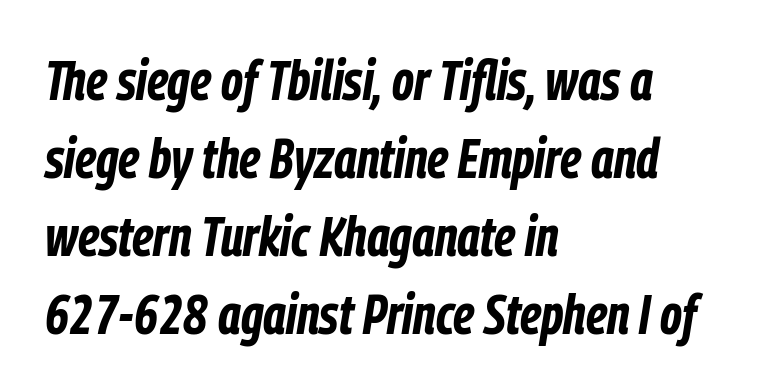
Heavy, bold letterforms. Is the block centered? No — it sits flush against the left margin. The space between consecutive lines is moderate. Note the varied advance widths — an 'i' is clearly narrower than an 'm'. Compared with ordinary roman type, these characters are visibly tilted. The line texture is even and compact thanks to regular tracking.
